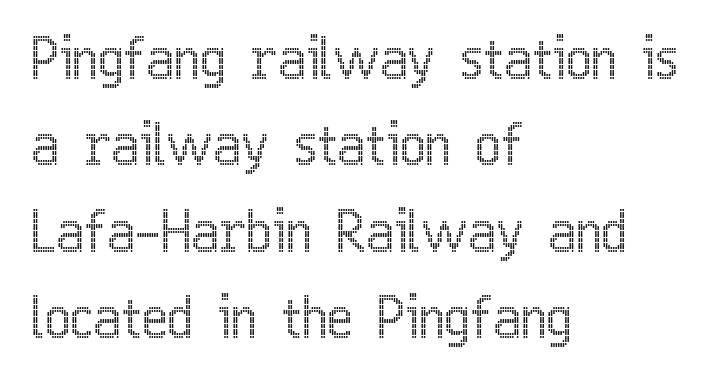
{"italic": "no", "width": "condensed", "x_height": "medium", "monospaced": "no", "underline": "no", "align": "left", "line_spacing": "normal", "line_spacing_ratio": 1.57, "letter_spacing": "normal", "letter_spacing_em": 0.0, "glyph_px": 55}
